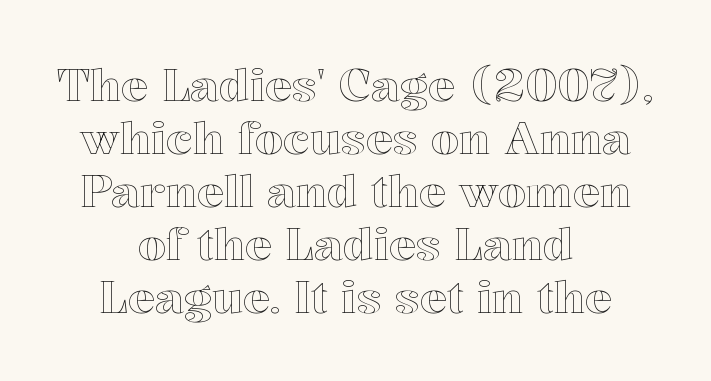
{"italic": "no", "width": "normal", "x_height": "medium", "monospaced": "no", "underline": "no", "align": "center", "line_spacing_ratio": 1.18, "letter_spacing": "normal", "letter_spacing_em": 0.0, "glyph_px": 45}
